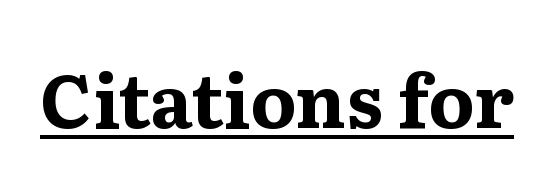
{"serif": "yes", "italic": "no", "bold": "yes", "weight": "bold", "width": "wide", "stroke_contrast": "medium", "x_height": "medium", "monospaced": "no", "underline": "yes", "letter_spacing": "normal", "letter_spacing_em": 0.0, "glyph_px": 74}
